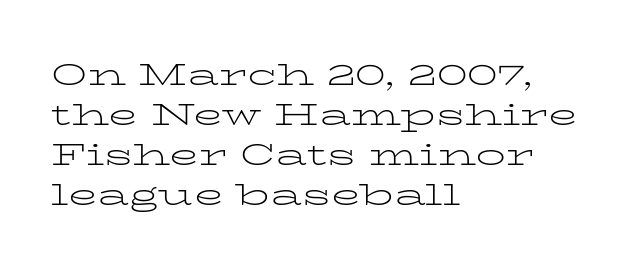
Q: Is the text bold? A: No.
Q: Is the text italic (slanted)? A: No, it is upright.
Q: Is the typeface a serif or a sans-serif typeface? A: Serif.
Q: Is the text underlined? A: No.
Q: How is the paragraph aligned? A: Left-aligned.
Q: Is the spacing between letters normal or unusually wide? A: Normal.
Q: Is the spacing between lines tight, normal or loose? A: Normal.
Q: Width (condensed, normal, or wide)? A: Wide.
Q: Stroke contrast? A: Low.
Q: x-height? A: Medium.
Q: Monospaced? A: No.
